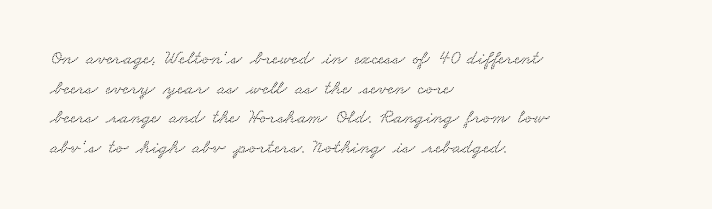
The image shows 20 px text type; set left-aligned, normal line spacing (1.48x), normal letter spacing, not underlined.
